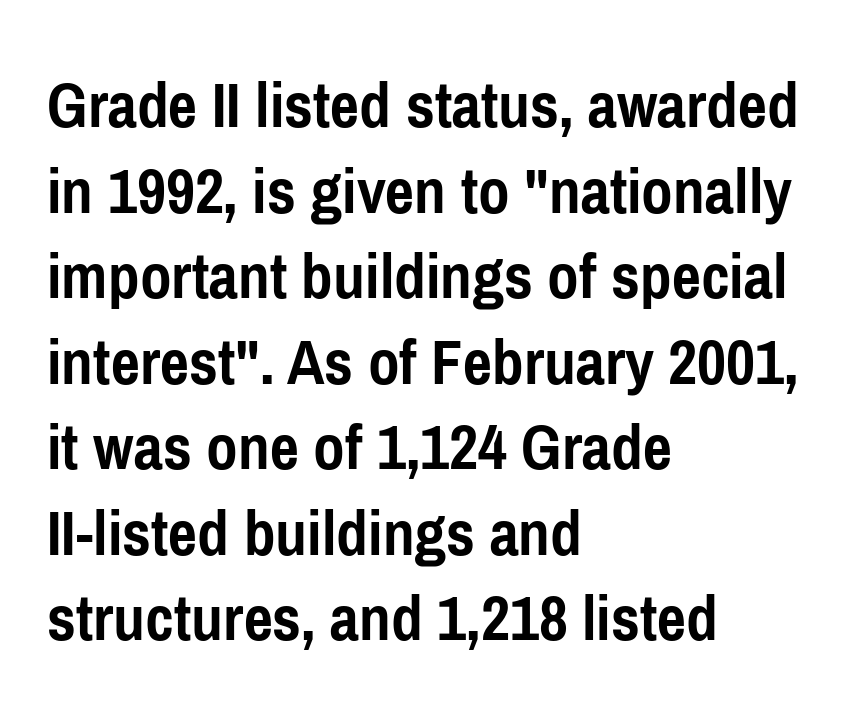
Q: Is the text bold? A: Yes.
Q: Is the text italic (slanted)? A: No, it is upright.
Q: Is the typeface a serif or a sans-serif typeface? A: Sans-serif.
Q: Is the text underlined? A: No.
Q: How is the paragraph aligned? A: Left-aligned.
Q: Is the spacing between letters normal or unusually wide? A: Normal.
Q: Width (condensed, normal, or wide)? A: Condensed.
Q: Stroke contrast? A: Low.
Q: x-height? A: Medium.
Q: Monospaced? A: No.
